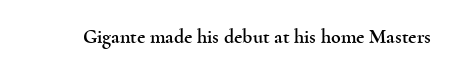
These lines keep a tight, regular rhythm from letter to letter. Unmarked baselines from the first word to the last. Italic: no, the glyphs are upright roman.
